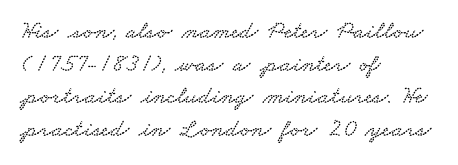
{"underline": "no", "align": "left", "line_spacing": "normal", "line_spacing_ratio": 1.31, "letter_spacing": "normal", "letter_spacing_em": 0.0, "glyph_px": 25}
